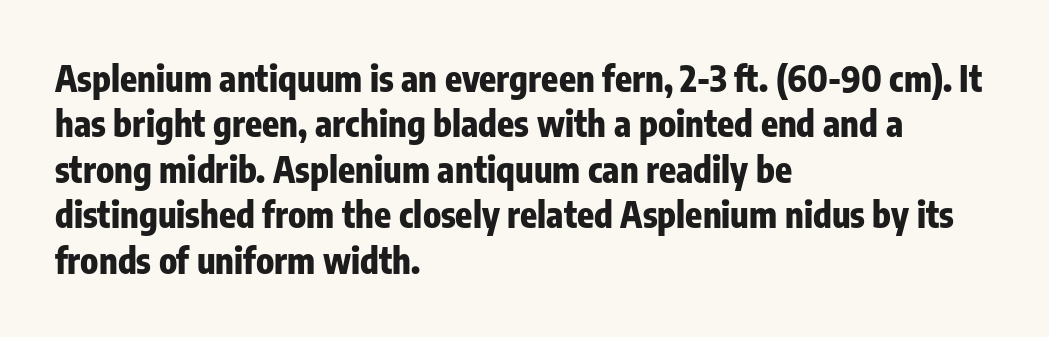
The image shows 35 px heavy, condensed sans-serif type, upright; set left-aligned, normal line spacing (1.3x), normal letter spacing, not underlined; low stroke contrast and a medium x-height.
